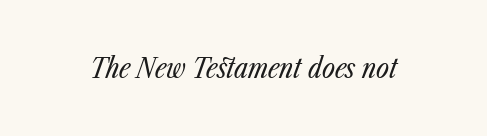
Q: Is the text bold? A: No.
Q: Is the text italic (slanted)? A: Yes, it leans right by about 23 degrees.
Q: Is the text underlined? A: No.
Q: Is the spacing between letters normal or unusually wide? A: Normal.
Q: Width (condensed, normal, or wide)? A: Condensed.
Q: Stroke contrast? A: Low.
Q: x-height? A: Medium.
Q: Monospaced? A: No.
